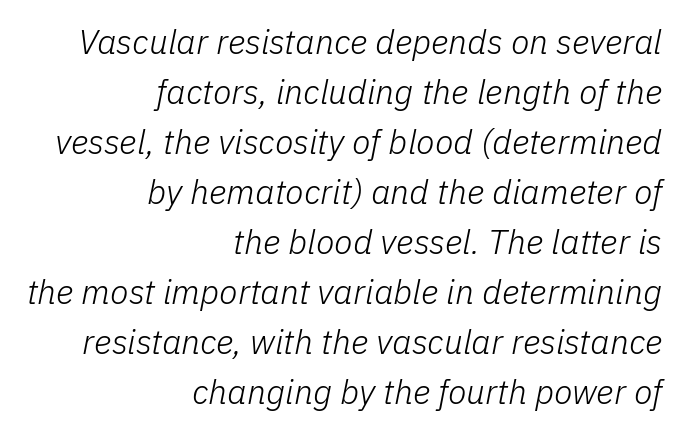
The rendering keeps characters at their native spacing. No extra ink here — the face is not bold. You could not count columns in this text — the font is proportionally spaced. How would I describe the line gaps? Plain and ordinary.
